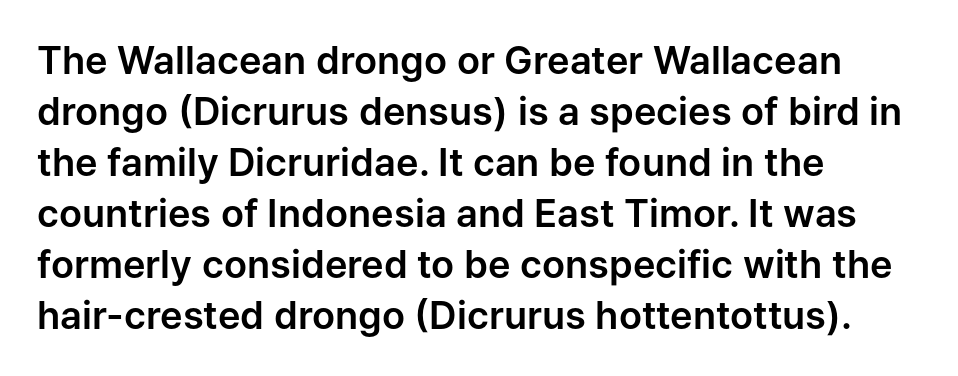
The image shows 38 px sans-serif type, upright; set left-aligned, normal line spacing (1.34x), normal letter spacing, not underlined; low stroke contrast and a medium x-height.
